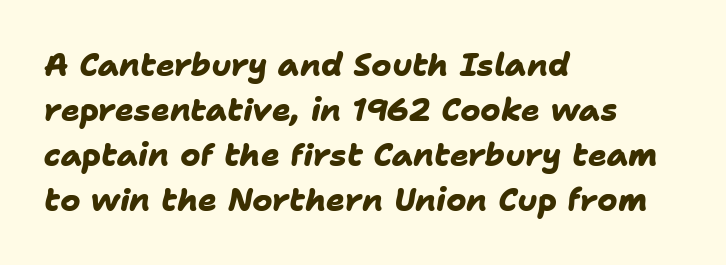
What's the leading like? Ordinary, nothing unusual. Glyph-to-glyph distance matches everyday printed text. Is this a fixed-width face? No — the glyphs have proportional, varying widths. Notice how the passage keeps a crisp vertical edge on the left only.
